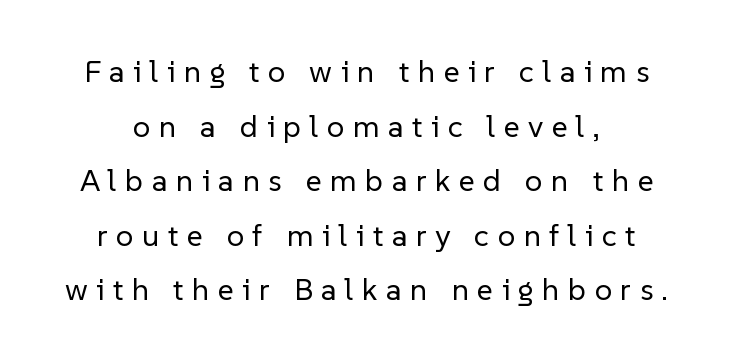
The image shows 31 px regular-weight sans-serif type, upright; set line spacing 1.76x, unusually wide letter spacing (+0.27 em), not underlined; low stroke contrast and a medium x-height.
